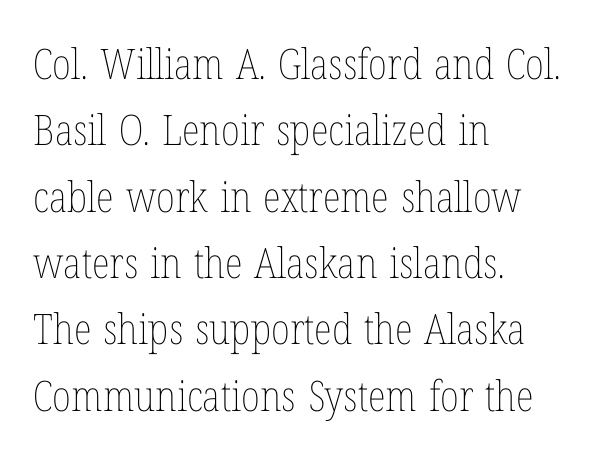
{"italic": "no", "bold": "no", "weight": "thin", "width": "condensed", "stroke_contrast": "low", "x_height": "medium", "monospaced": "no", "underline": "no", "align": "left", "line_spacing": "normal", "line_spacing_ratio": 1.58, "letter_spacing": "normal", "letter_spacing_em": 0.0, "glyph_px": 42}
